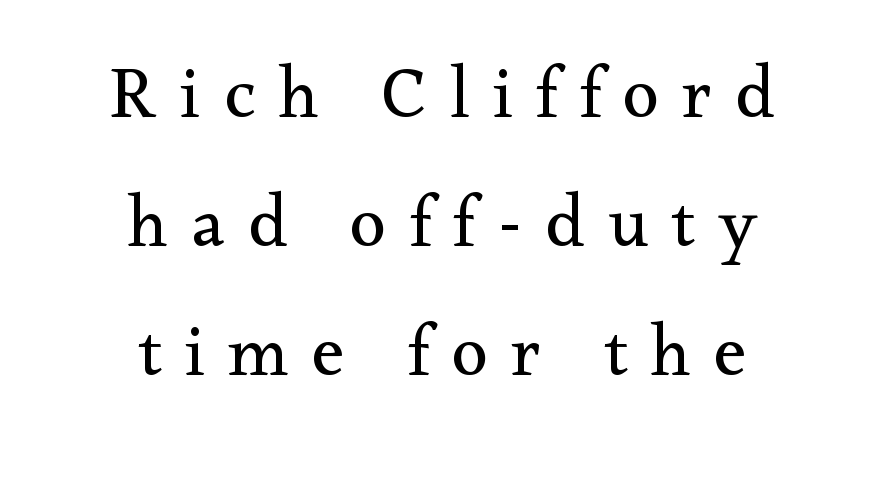
Q: Is the text bold? A: No.
Q: Is the text italic (slanted)? A: No, it is upright.
Q: Is the typeface a serif or a sans-serif typeface? A: Serif.
Q: Is the text underlined? A: No.
Q: How is the paragraph aligned? A: Centered.
Q: Is the spacing between letters normal or unusually wide? A: Unusually wide.
Q: Width (condensed, normal, or wide)? A: Normal.
Q: Stroke contrast? A: Medium.
Q: x-height? A: Small.
Q: Monospaced? A: No.
